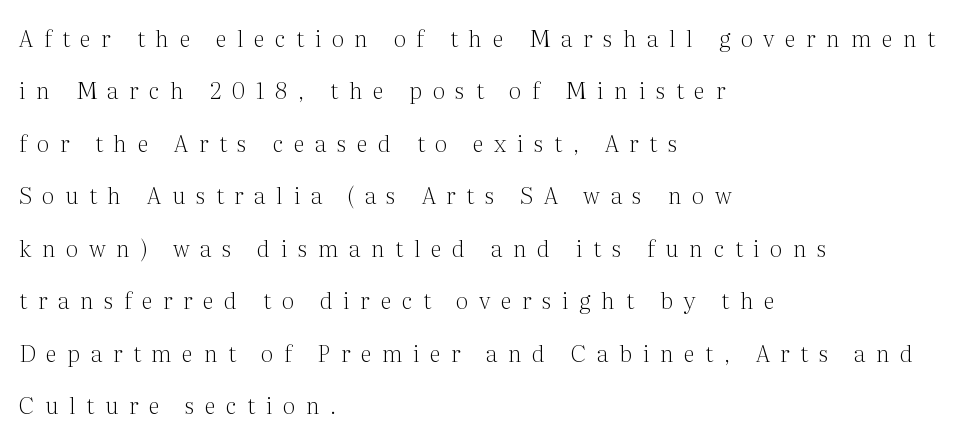
These lines stack with their left ends in a neat column. The cut favours lightness, reaching ordinary text weight at its darkest. Horizontal bands of white between lines are thick stripes. The type sits square on the baseline with zero lean. Observe the wide spacing: letters keep a clear distance from each other. Words float on clear page, feet unadorned.
